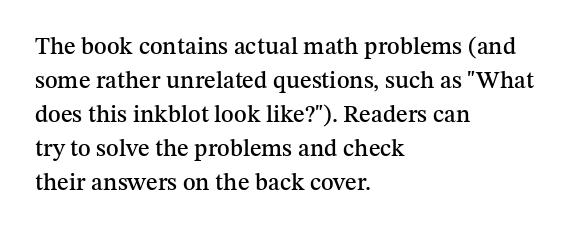
The image shows 24 px text type, upright; set left-aligned, normal line spacing (1.42x), normal letter spacing, not underlined.
